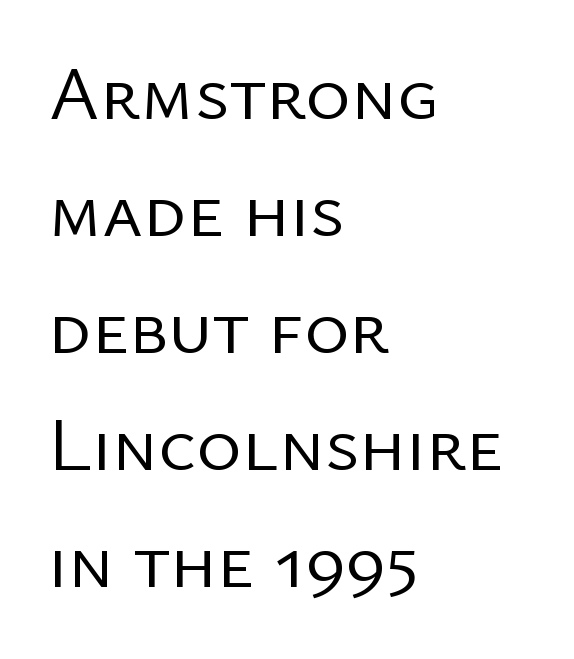
Q: Is the text bold? A: No.
Q: Is the text italic (slanted)? A: No, it is upright.
Q: Is the typeface a serif or a sans-serif typeface? A: Sans-serif.
Q: Is the text underlined? A: No.
Q: How is the paragraph aligned? A: Left-aligned.
Q: Is the spacing between letters normal or unusually wide? A: Normal.
Q: Is the spacing between lines tight, normal or loose? A: Normal.
Q: Width (condensed, normal, or wide)? A: Normal.
Q: Stroke contrast? A: Low.
Q: x-height? A: Medium.
Q: Monospaced? A: No.
